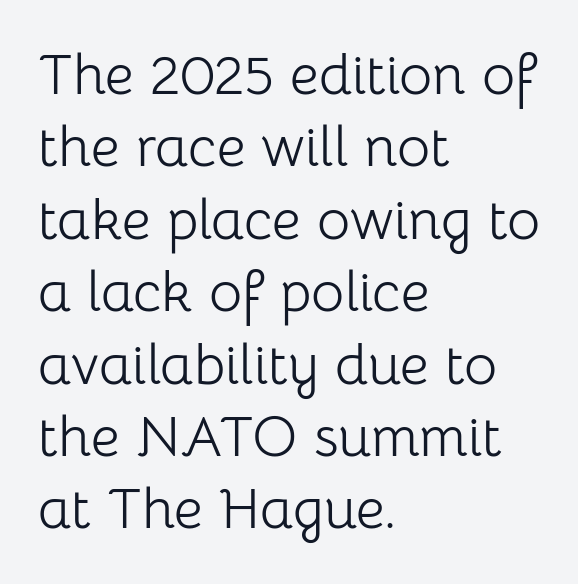
All the whitespace from short lines collects on the right. Nothing heavy about these letters — not bold at all. Looks like regular typesetting: each glyph gets only the width it needs. The foot of each line stays bare and open.
